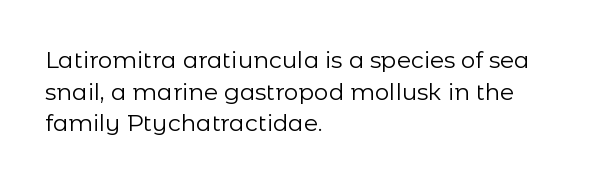
Q: Is the text bold? A: No.
Q: Is the text italic (slanted)? A: No, it is upright.
Q: Is the text underlined? A: No.
Q: How is the paragraph aligned? A: Left-aligned.
Q: Is the spacing between letters normal or unusually wide? A: Normal.
Q: Is the spacing between lines tight, normal or loose? A: Normal.
